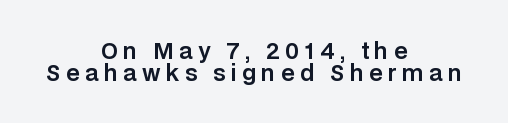
Q: Is the text italic (slanted)? A: No, it is upright.
Q: Is the text underlined? A: No.
Q: How is the paragraph aligned? A: Centered.
Q: Is the spacing between letters normal or unusually wide? A: Unusually wide.
Q: Is the spacing between lines tight, normal or loose? A: Tight.
